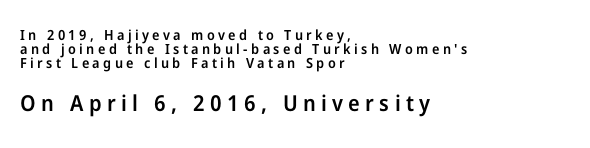
Q: Is the text bold? A: Semi-bold.
Q: Is the text italic (slanted)? A: No, it is upright.
Q: Is the text underlined? A: No.
Q: How is the paragraph aligned? A: Left-aligned.
Q: Is the spacing between letters normal or unusually wide? A: Unusually wide.
Q: Is the spacing between lines tight, normal or loose? A: Tight.
Q: Which block of text is set in a larger size, the first (top) or the second (bottom)? A: The second (bottom) one.
